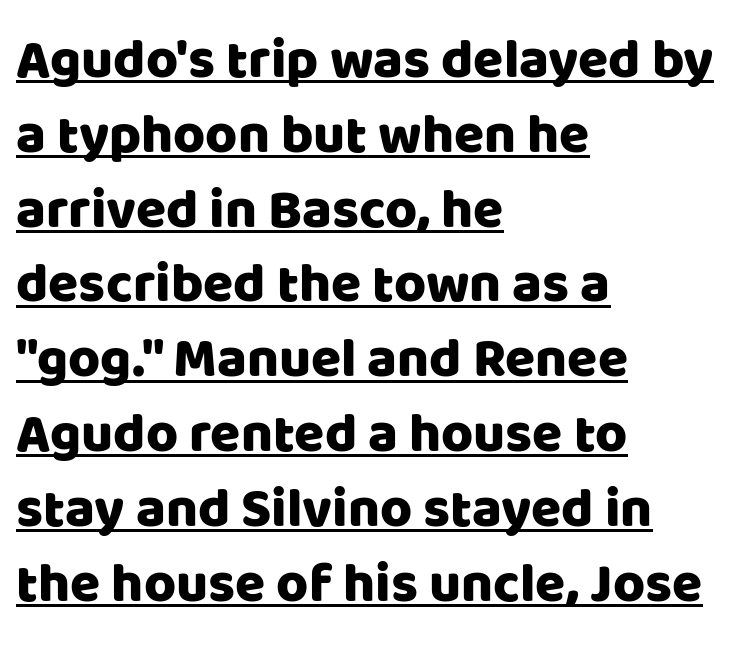
Q: Is the text italic (slanted)? A: No, it is upright.
Q: Is the typeface a serif or a sans-serif typeface? A: Sans-serif.
Q: Is the text underlined? A: Yes.
Q: How is the paragraph aligned? A: Left-aligned.
Q: Is the spacing between letters normal or unusually wide? A: Normal.
Q: Is the spacing between lines tight, normal or loose? A: Normal.
Q: Width (condensed, normal, or wide)? A: Normal.
Q: Stroke contrast? A: Low.
Q: x-height? A: Large.
Q: Monospaced? A: No.
